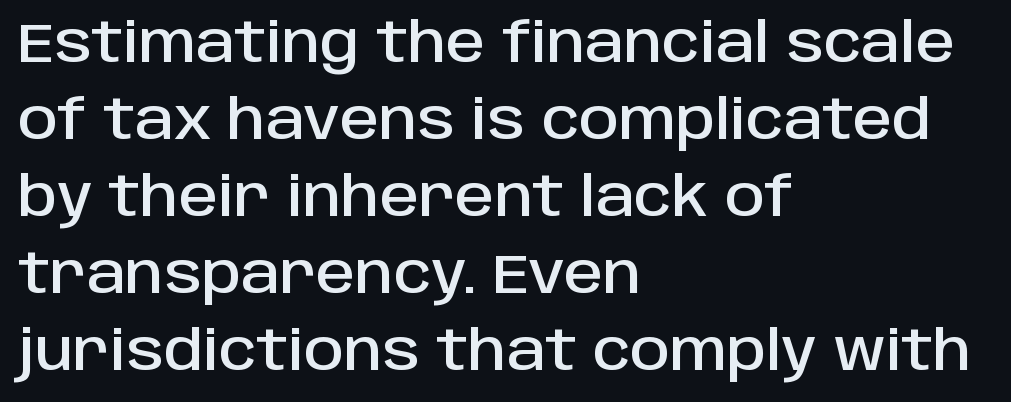
Between one letter and the next there's only the usual sliver of space. Is there any slant? The stems are plumb. Horizontally, the lines are justified to the leading edge only. Proportional: the letters do not fall into vertical columns.
